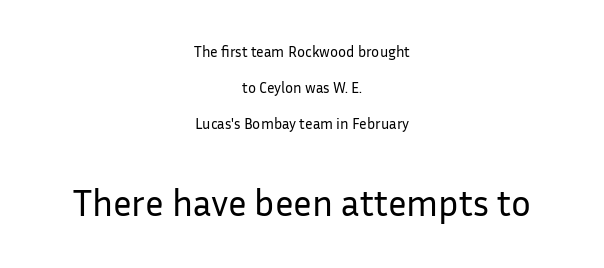
Weight: not bold — regular or lighter. You could not count columns in this text — the font is proportionally spaced. Horizontally, the lines are justified to the midpoint only. The glyphs are unaccompanied by any horizontal stroke below them. The face used here appears at its bigger size in the lower chunk. The rendering uses a large line-height, opening up the rows.
